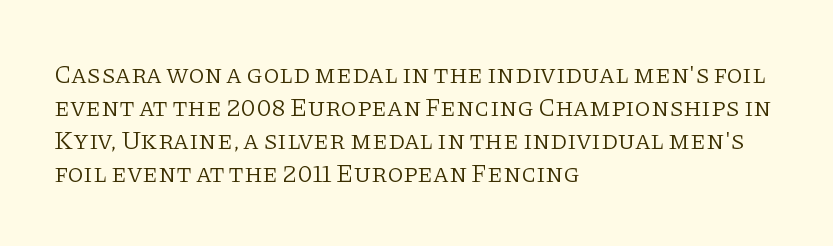
{"italic": "no", "bold": "no", "underline": "no", "align": "left", "line_spacing": "normal", "line_spacing_ratio": 1.27, "letter_spacing": "normal", "letter_spacing_em": 0.0, "glyph_px": 26}
